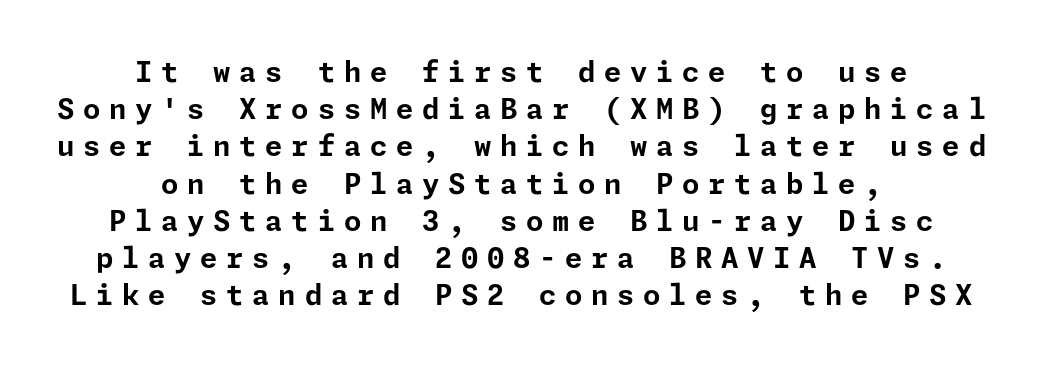
Q: Is the text bold? A: Yes.
Q: Is the text italic (slanted)? A: No, it is upright.
Q: Is the typeface a serif or a sans-serif typeface? A: Sans-serif.
Q: Is the text underlined? A: No.
Q: How is the paragraph aligned? A: Centered.
Q: Is the spacing between letters normal or unusually wide? A: Unusually wide.
Q: Is the spacing between lines tight, normal or loose? A: Normal.
Q: Width (condensed, normal, or wide)? A: Normal.
Q: Stroke contrast? A: Low.
Q: x-height? A: Medium.
